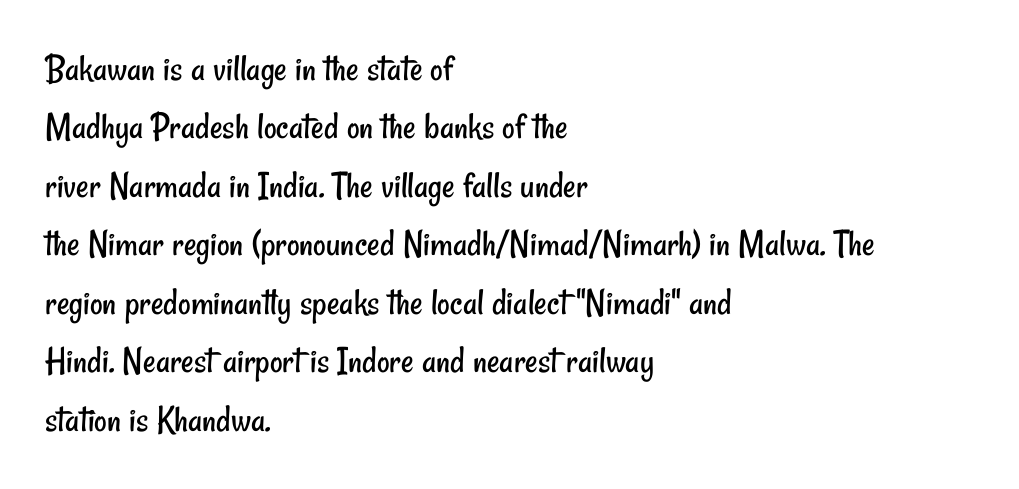
The image shows 39 px regular-weight, condensed sans-serif type; set left-aligned, normal line spacing (1.5x), normal letter spacing, not underlined; low stroke contrast and a small x-height.
